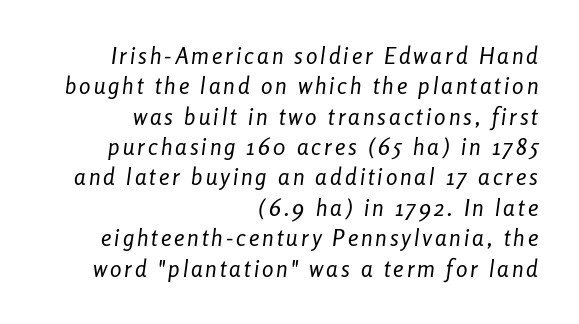
Q: Is the text bold? A: No.
Q: Is the text italic (slanted)? A: Yes, it leans right by about 8 degrees.
Q: Is the text underlined? A: No.
Q: How is the paragraph aligned? A: Right-aligned.
Q: Is the spacing between lines tight, normal or loose? A: Normal.
